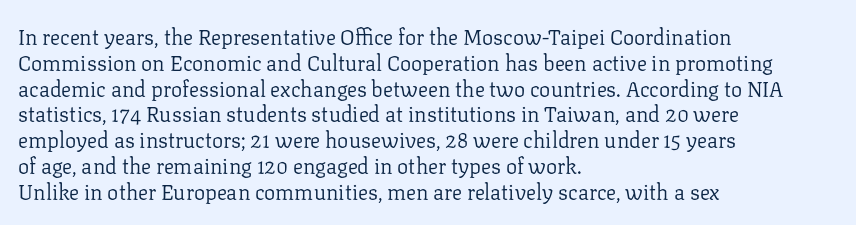
Visually the block forms a straight wall on the left and a jagged coastline on the right. This sample uses plain, unmodified letter spacing. The face looks like a standard text weight, possibly lighter. Check under the words: just untouched page. Does the lettering tilt? It doesn't — this is upright.
